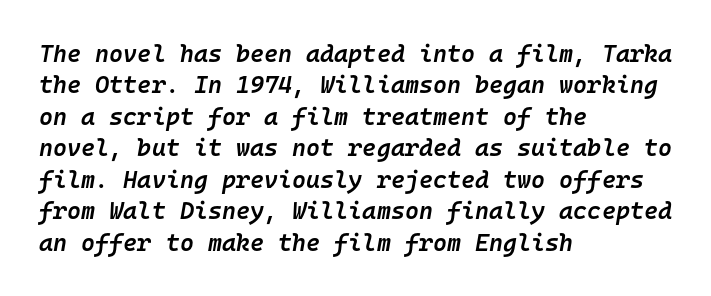
Q: Is the text bold? A: Semi-bold.
Q: Is the text italic (slanted)? A: Yes, it leans right by about 10 degrees.
Q: Is the text underlined? A: No.
Q: How is the paragraph aligned? A: Left-aligned.
Q: Is the spacing between letters normal or unusually wide? A: Normal.
Q: Is the spacing between lines tight, normal or loose? A: Normal.
